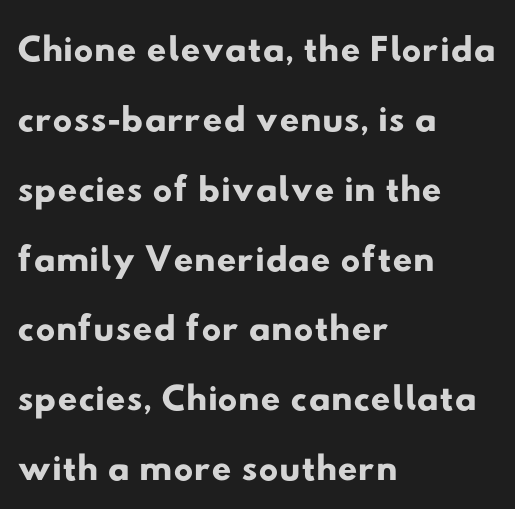
{"serif": "no", "width": "wide", "stroke_contrast": "low", "x_height": "small", "monospaced": "no", "underline": "no", "align": "left", "line_spacing": "normal", "line_spacing_ratio": 1.27, "letter_spacing": "normal", "letter_spacing_em": 0.0, "glyph_px": 55}
